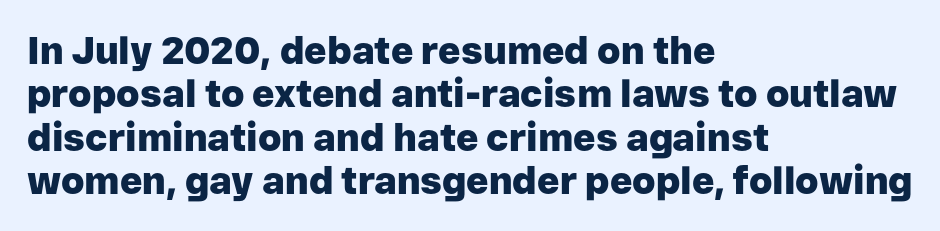
Q: Is the text bold? A: Yes.
Q: Is the text italic (slanted)? A: No, it is upright.
Q: Is the typeface a serif or a sans-serif typeface? A: Sans-serif.
Q: Is the text underlined? A: No.
Q: How is the paragraph aligned? A: Left-aligned.
Q: Is the spacing between letters normal or unusually wide? A: Normal.
Q: Is the spacing between lines tight, normal or loose? A: Tight.
Q: Width (condensed, normal, or wide)? A: Normal.
Q: Stroke contrast? A: Low.
Q: x-height? A: Medium.
Q: Monospaced? A: No.
